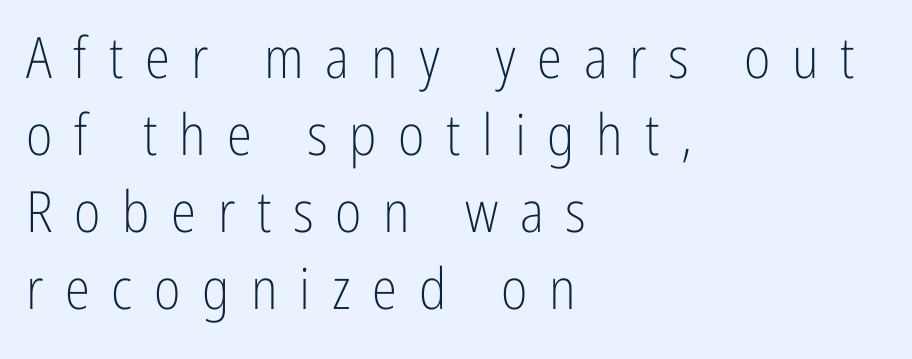
Vertical spacing — default. The face used here is proportionally spaced, like ordinary book or web type. The passage shown is typeset with a sans-serif family. Does the lettering tilt? It doesn't — this is upright. The face used here is rendered with a markedly widened letterfit.
